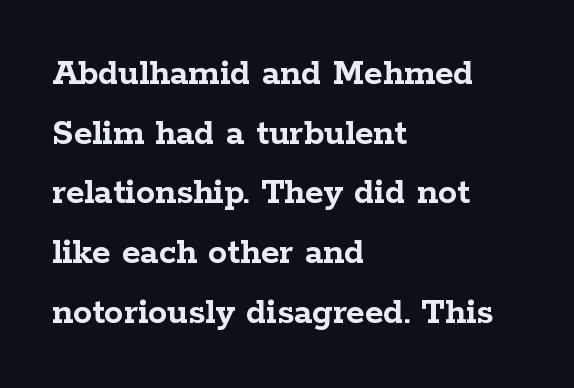
The rendering uses natural spacing where letterforms have individual widths. Summary of weight: heavy, a full bold. Caption: multi-line text, flush left, ragged right. A serif font was chosen for this passage.
